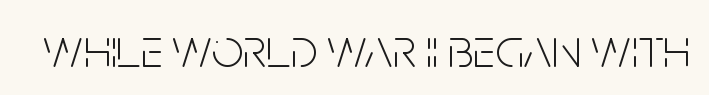
Q: Is the text bold? A: No.
Q: Is the text italic (slanted)? A: No, it is upright.
Q: Is the typeface a serif or a sans-serif typeface? A: Sans-serif.
Q: Is the text underlined? A: No.
Q: Is the spacing between letters normal or unusually wide? A: Normal.
Q: Width (condensed, normal, or wide)? A: Condensed.
Q: Stroke contrast? A: Low.
Q: x-height? A: Large.
Q: Monospaced? A: No.
